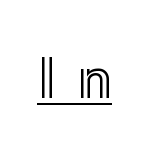
Q: Is the text italic (slanted)? A: No, it is upright.
Q: Is the text underlined? A: Yes.
Q: Is the spacing between letters normal or unusually wide? A: Unusually wide.
Q: Width (condensed, normal, or wide)? A: Normal.
Q: x-height? A: Medium.
Q: Monospaced? A: No.
